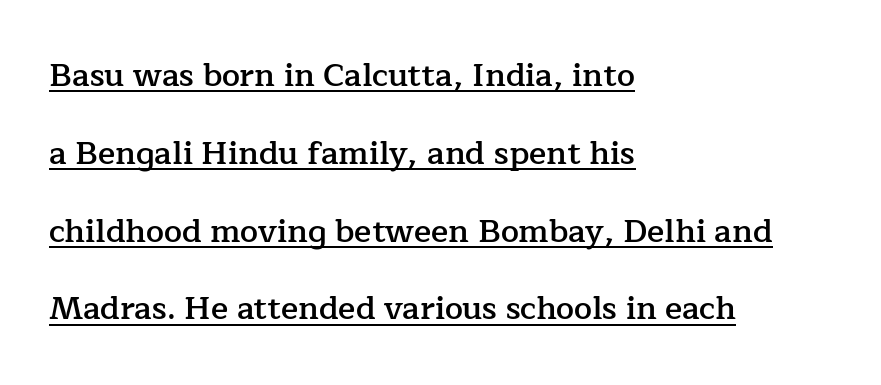
Has an underline been added? It has. You can tell it's not italic because the verticals are truly vertical. Caption: standard tracking, unaltered. Leading: increased. Here the designer chose a conventional face with non-uniform glyph widths.
